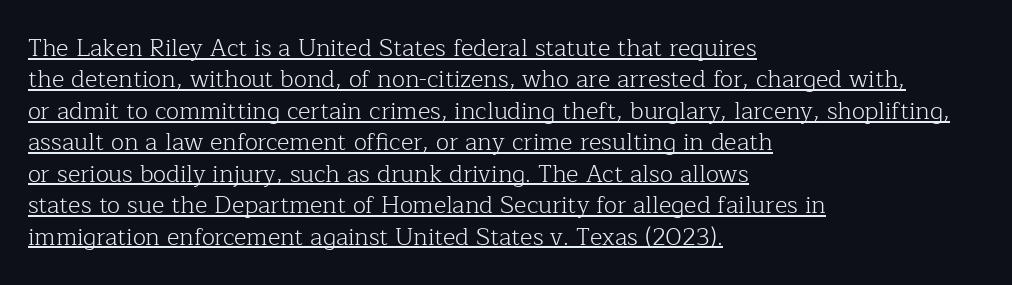
{"italic": "no", "bold": "no", "underline": "yes", "align": "left", "line_spacing": "normal", "line_spacing_ratio": 1.31, "letter_spacing": "normal", "letter_spacing_em": 0.0, "glyph_px": 24}
